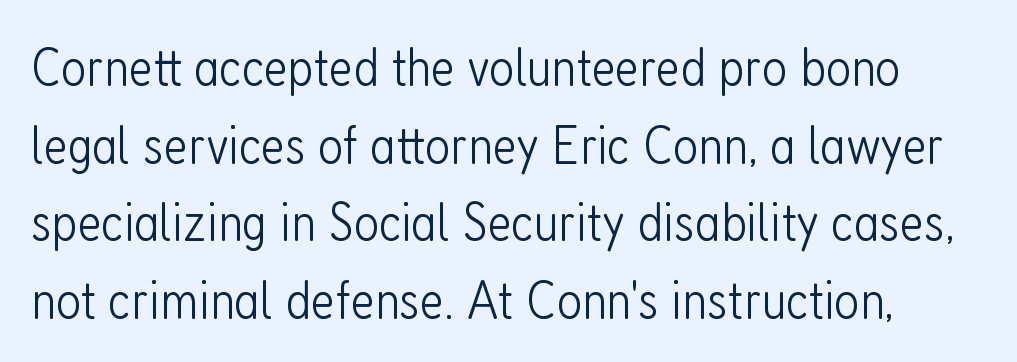
Vertical strokes here are truly vertical. Vertical spacing — default. A clean baseline with only descenders dipping below it. Do the characters align in a grid? No, the font is proportional. Note: no serifs on the glyphs. Does extra space separate the letters? No, they use regular spacing.
